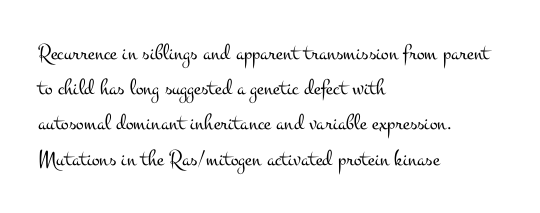
The image shows 23 px text type; set left-aligned, normal line spacing (1.53x), normal letter spacing, not underlined.
